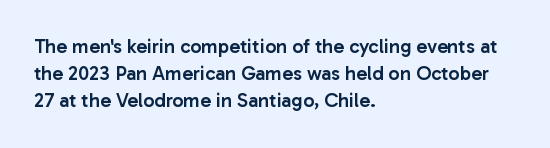
Normally led — the rows are evenly, conventionally spaced. The baseline area is clear. The passage shown is semibold, sitting just below true bold. Style check: upright.
